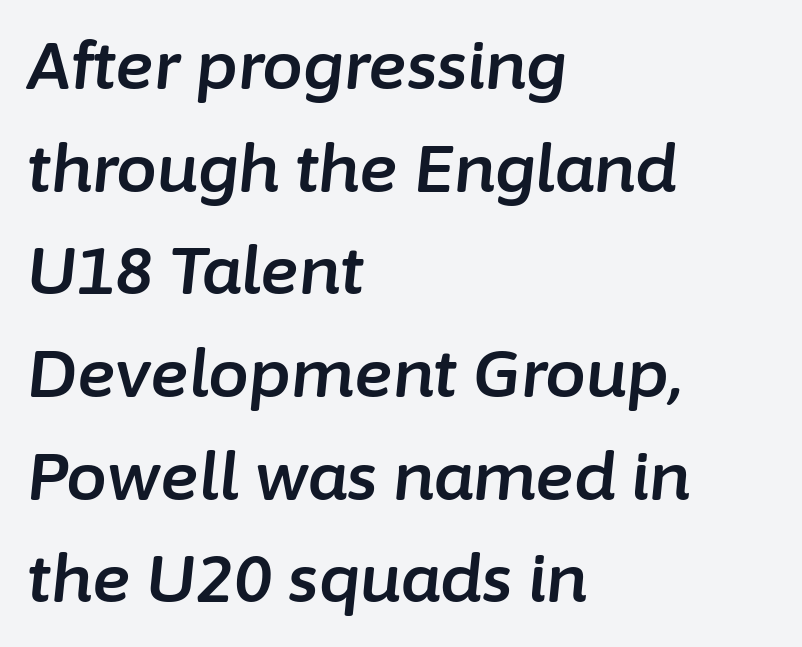
Q: Is the text italic (slanted)? A: Yes, it leans right by about 6 degrees.
Q: Is the text underlined? A: No.
Q: How is the paragraph aligned? A: Left-aligned.
Q: Is the spacing between letters normal or unusually wide? A: Normal.
Q: Is the spacing between lines tight, normal or loose? A: Normal.
Q: Width (condensed, normal, or wide)? A: Normal.
Q: Stroke contrast? A: Low.
Q: x-height? A: Medium.
Q: Monospaced? A: No.
